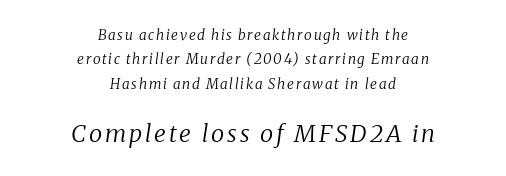
The typeface has the unassuming heft of standard copy or less. The compositor balanced each line on the midline. No word sits above an underline. Is the lower block the larger one? Yes — the lower block carries the bigger type. Italic? Definitely — the glyphs are oblique.
